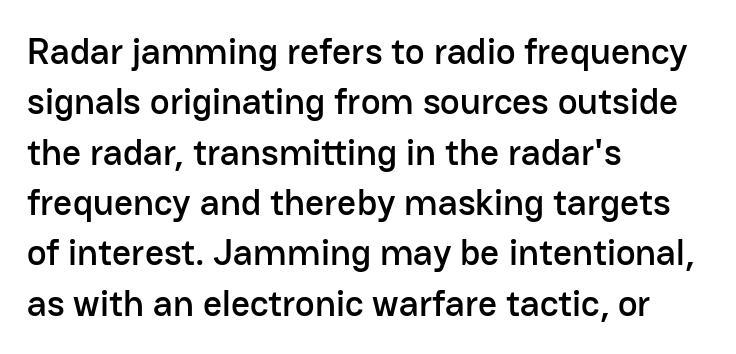
The image shows 37 px sans-serif type, upright; set left-aligned, normal line spacing (1.36x), normal letter spacing, not underlined; low stroke contrast and a medium x-height.
